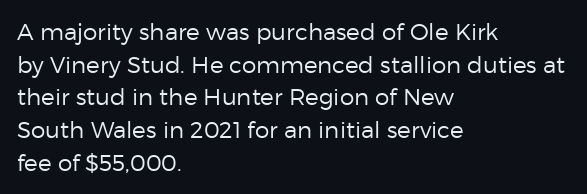
Characters follow at the spacing the type designer built in. The letterforms sit at book weight or below. Rendered with straight, roman letterforms. The rows are spaced the way most documents space them. The strip under each line holds only bare page.
